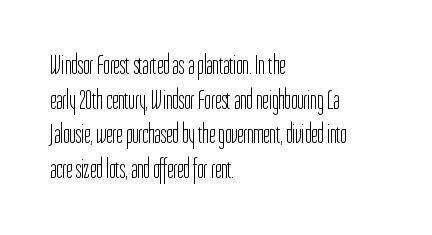
The image shows 27 px text type, upright; set left-aligned, normal line spacing (1.28x), normal letter spacing, not underlined.
